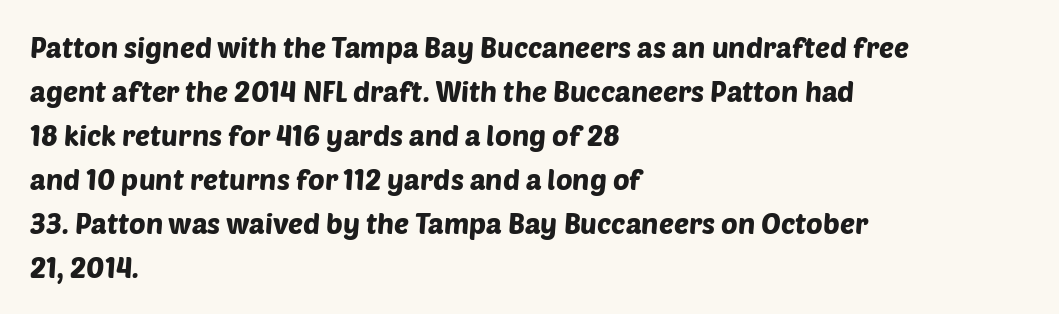
{"serif": "no", "width": "normal", "stroke_contrast": "low", "x_height": "large", "monospaced": "no", "underline": "no", "align": "left", "line_spacing": "normal", "line_spacing_ratio": 1.57, "letter_spacing": "normal", "letter_spacing_em": 0.0, "glyph_px": 28}
